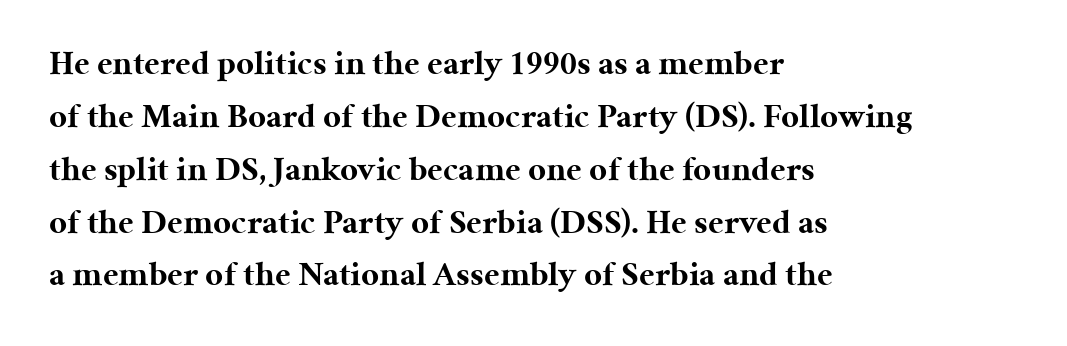
{"serif": "yes", "italic": "no", "bold": "yes", "weight": "bold", "width": "normal", "stroke_contrast": "medium", "x_height": "medium", "monospaced": "no", "underline": "no", "align": "left", "line_spacing": "normal", "line_spacing_ratio": 1.51, "letter_spacing": "normal", "letter_spacing_em": 0.0, "glyph_px": 35}
